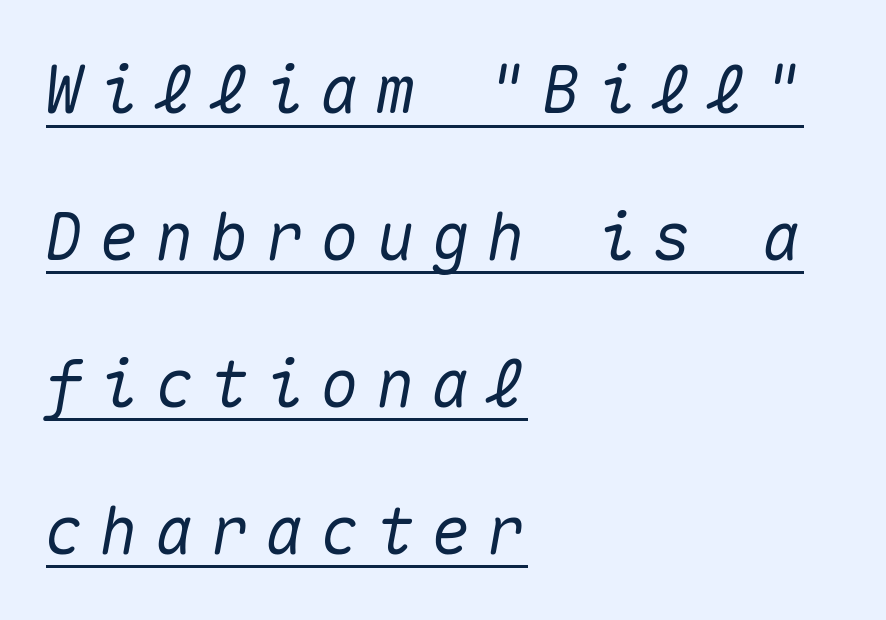
Q: Is the text italic (slanted)? A: Yes, it leans right by about 10 degrees.
Q: Is the text underlined? A: Yes.
Q: How is the paragraph aligned? A: Left-aligned.
Q: Is the spacing between letters normal or unusually wide? A: Unusually wide.
Q: Is the spacing between lines tight, normal or loose? A: Loose.
Q: Width (condensed, normal, or wide)? A: Normal.
Q: Stroke contrast? A: Medium.
Q: x-height? A: Medium.
Q: Monospaced? A: Yes.
